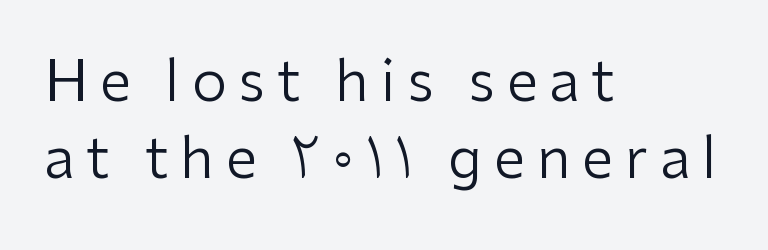
This rendering employs a face without finishing strokes, i.e., a sans-serif. A typesetter would call this proportional, since set widths differ per character. There is plenty of visible air inserted between adjacent glyphs. Bare-footed words on every line. One glance says typical: line gaps are just what's usual. Posture: upright roman.
